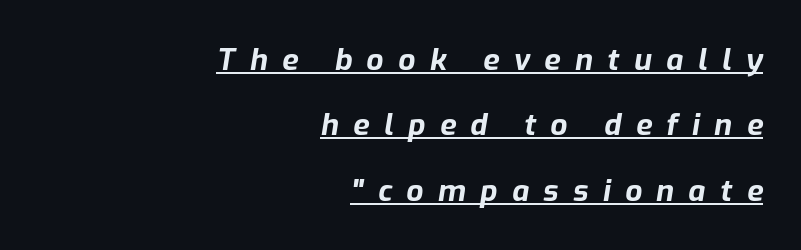
Q: Is the text bold? A: Yes.
Q: Is the text italic (slanted)? A: Yes, it leans right by about 9 degrees.
Q: Is the text underlined? A: Yes.
Q: How is the paragraph aligned? A: Right-aligned.
Q: Is the spacing between letters normal or unusually wide? A: Unusually wide.
Q: Is the spacing between lines tight, normal or loose? A: Loose.
Q: Width (condensed, normal, or wide)? A: Normal.
Q: Stroke contrast? A: Low.
Q: x-height? A: Medium.
Q: Monospaced? A: No.
